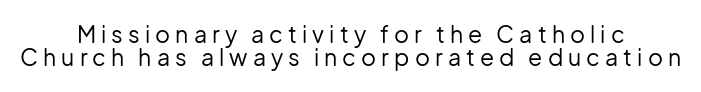
{"italic": "no", "bold": "no", "underline": "no", "align": "center", "line_spacing": "tight", "line_spacing_ratio": 1.02, "letter_spacing": "wide", "letter_spacing_em": 0.22, "glyph_px": 23}
